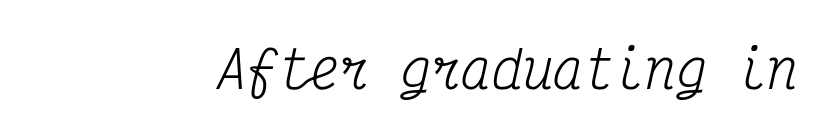
{"serif": "yes", "italic": "yes", "lean": "right", "slant_degrees": 12, "bold": "no", "weight": "regular", "width": "condensed", "stroke_contrast": "medium", "x_height": "medium", "monospaced": "yes", "underline": "no", "letter_spacing": "normal", "letter_spacing_em": 0.0, "glyph_px": 51}
